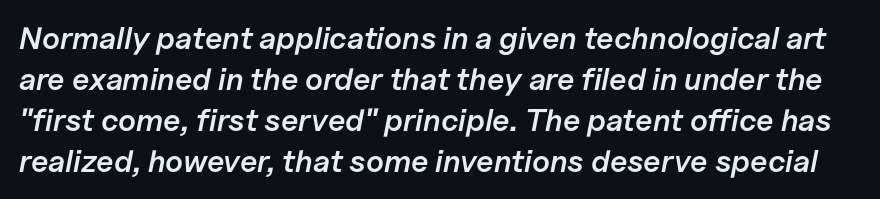
Q: Is the text bold? A: Semi-bold.
Q: Is the text italic (slanted)? A: Yes, it leans right by about 11 degrees.
Q: Is the text underlined? A: No.
Q: Is the spacing between letters normal or unusually wide? A: Normal.
Q: Is the spacing between lines tight, normal or loose? A: Normal.
Q: Width (condensed, normal, or wide)? A: Normal.
Q: Stroke contrast? A: Low.
Q: x-height? A: Medium.
Q: Monospaced? A: No.
